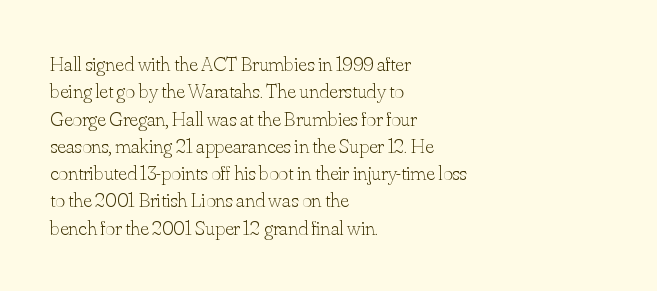
The image shows 21 px text type, upright; set left-aligned, normal line spacing (1.3x), normal letter spacing, not underlined.
